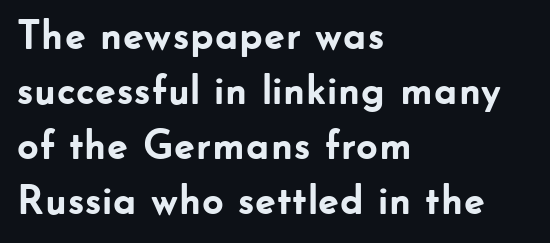
Line spacing here is normal. This sample uses an upright cut, with every glyph sitting square on the baseline. Here the designer chose a conventional face with non-uniform glyph widths. A bare baseline throughout the passage.
